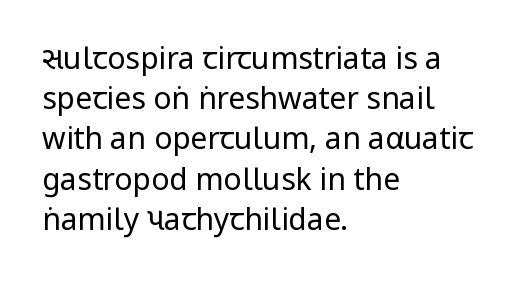
{"serif": "no", "italic": "no", "bold": "no", "weight": "regular", "width": "condensed", "stroke_contrast": "low", "underline": "no", "align": "left", "line_spacing": "normal", "line_spacing_ratio": 1.34, "letter_spacing": "normal", "letter_spacing_em": 0.0, "glyph_px": 30}
